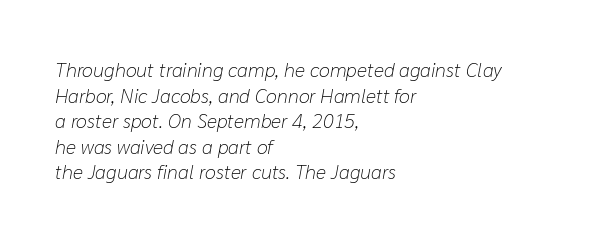
{"italic": "yes", "lean": "right", "slant_degrees": 10, "bold": "no", "underline": "no", "align": "left", "line_spacing": "normal", "line_spacing_ratio": 1.28, "letter_spacing": "normal", "letter_spacing_em": 0.0, "glyph_px": 20}
